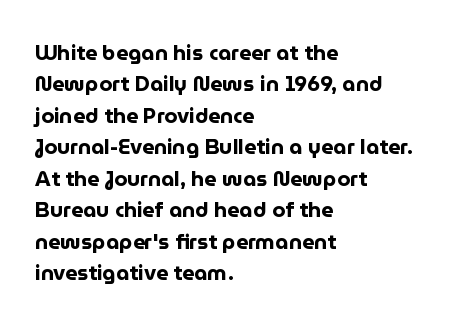
Set as a true bold cut, around the 700 mark. You can tell it's not italic because the verticals are truly vertical. Horizontally, the lines are justified to the leading edge only. Evenly set lines give the paragraph a standard silhouette. Just letters on the line, the space beneath them empty. Compared with typical body copy, the letter spacing here is the same.
